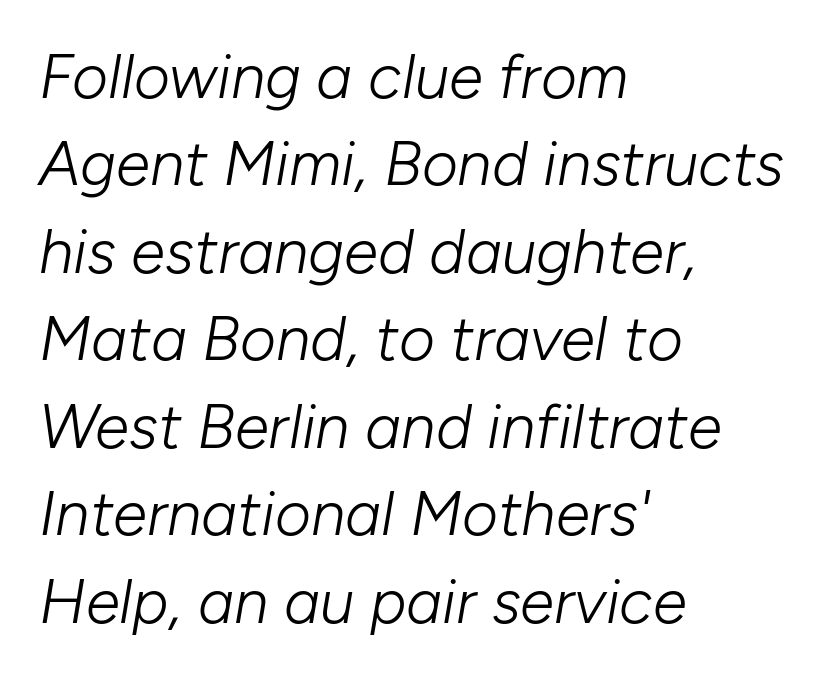
Characters follow at the spacing the type designer built in. Notice how the passage keeps a crisp vertical edge on the left only. Think of a printed novel: that variable character pitch is what you see here. A light-to-regular cut is what we see here. The area under the type is left untouched. In terms of leading, this rendering sits right in the middle.
